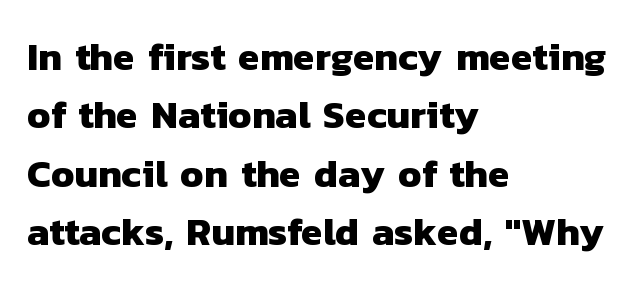
{"serif": "no", "bold": "yes", "weight": "heavy", "width": "normal", "stroke_contrast": "low", "x_height": "medium", "monospaced": "no", "underline": "no", "align": "left", "line_spacing": "normal", "line_spacing_ratio": 1.5, "letter_spacing": "normal", "letter_spacing_em": 0.0, "glyph_px": 39}
